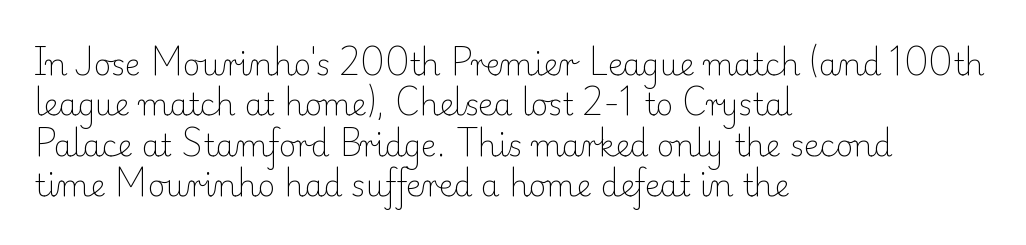
{"serif": "yes", "italic": "no", "bold": "no", "weight": "light", "width": "normal", "stroke_contrast": "low", "x_height": "small", "monospaced": "no", "underline": "no", "align": "left", "line_spacing": "normal", "line_spacing_ratio": 1.35, "letter_spacing": "normal", "letter_spacing_em": 0.0, "glyph_px": 30}
